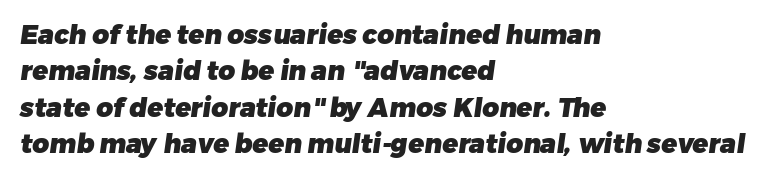
Q: Is the text bold? A: Yes.
Q: Is the text underlined? A: No.
Q: How is the paragraph aligned? A: Left-aligned.
Q: Is the spacing between letters normal or unusually wide? A: Normal.
Q: Is the spacing between lines tight, normal or loose? A: Normal.
